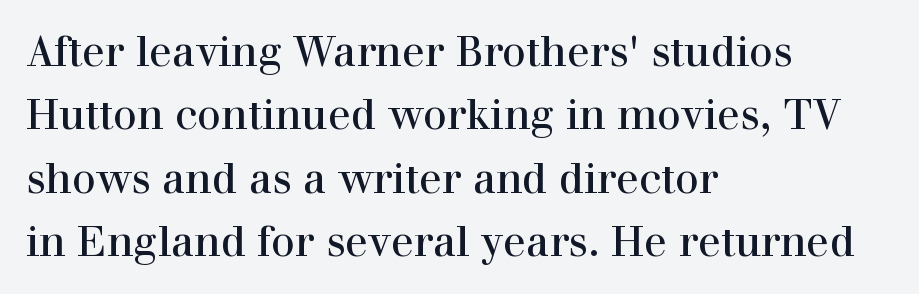
These lines are set flush left with a ragged right edge. Caption: standard tracking, unaltered. Quick note: interline space is typical. Small tapered or slab feet sit at the stroke ends, so this counts as serif.
